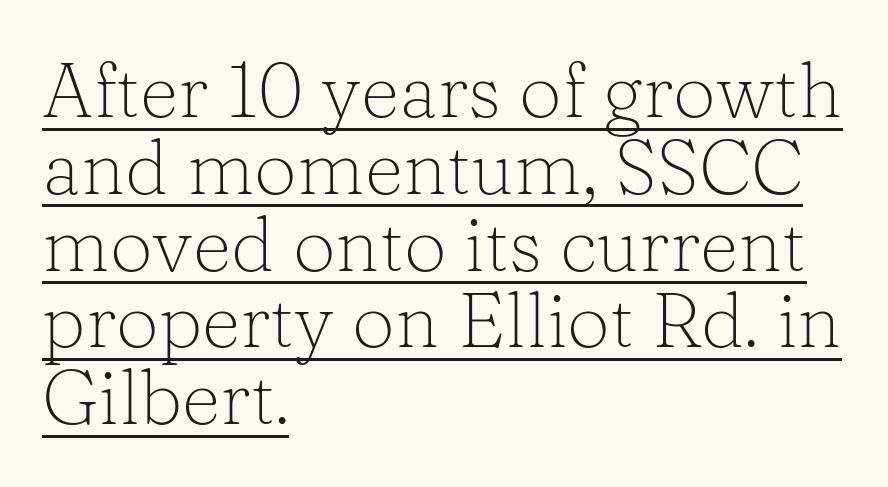
The image shows 76 px light serif type, upright; set left-aligned, tight line spacing (1.01x), normal letter spacing, underlined; low stroke contrast and a medium x-height.
